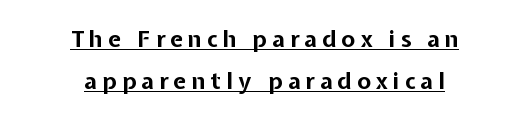
The image shows 23 px bold type, upright; set centered, line spacing 1.83x, unusually wide letter spacing (+0.23 em), underlined.
